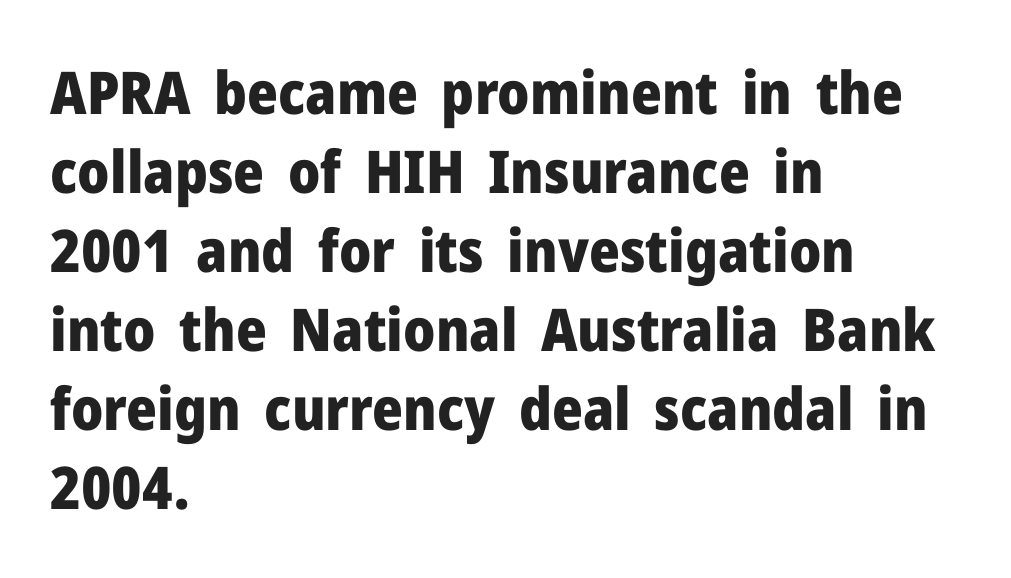
{"serif": "no", "italic": "no", "bold": "yes", "weight": "heavy", "width": "normal", "stroke_contrast": "low", "x_height": "medium", "monospaced": "no", "underline": "no", "align": "left", "line_spacing": "normal", "line_spacing_ratio": 1.34, "letter_spacing": "normal", "letter_spacing_em": 0.0, "glyph_px": 59}
